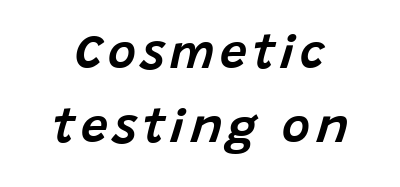
The image shows 48 px text type, italic (leaning right); set normal line spacing (1.54x), not underlined; low stroke contrast and a large x-height.
